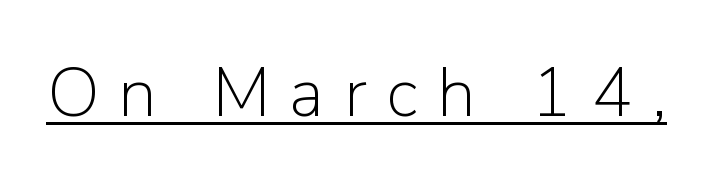
The image shows 69 px light sans-serif type, upright; set unusually wide letter spacing (+0.28 em), underlined; low stroke contrast and a medium x-height.
